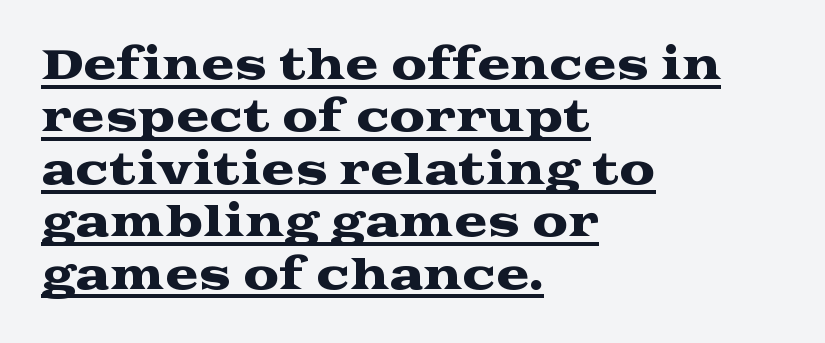
Q: Is the text italic (slanted)? A: No, it is upright.
Q: Is the typeface a serif or a sans-serif typeface? A: Serif.
Q: Is the text underlined? A: Yes.
Q: How is the paragraph aligned? A: Left-aligned.
Q: Is the spacing between letters normal or unusually wide? A: Normal.
Q: Is the spacing between lines tight, normal or loose? A: Normal.
Q: Width (condensed, normal, or wide)? A: Wide.
Q: Stroke contrast? A: Medium.
Q: x-height? A: Medium.
Q: Monospaced? A: No.
